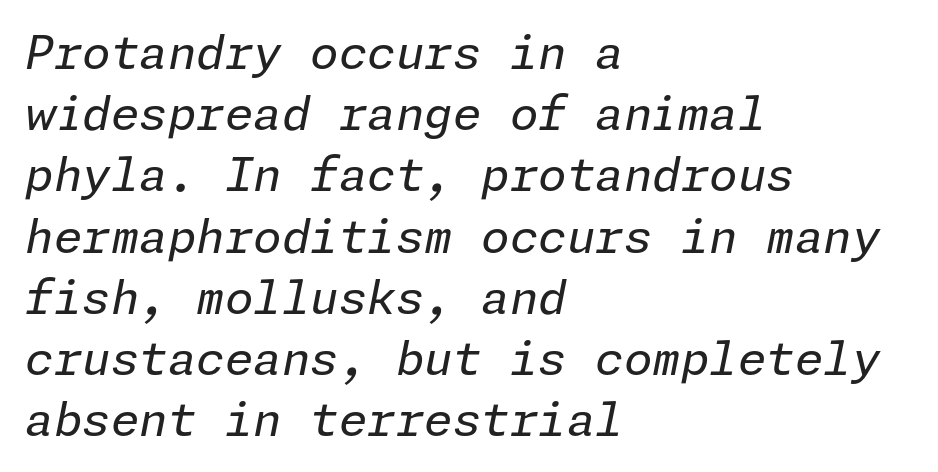
The image shows 46 px regular-weight type, italic (leaning right); set left-aligned, normal line spacing (1.33x), normal letter spacing, not underlined; low stroke contrast and a medium x-height.
